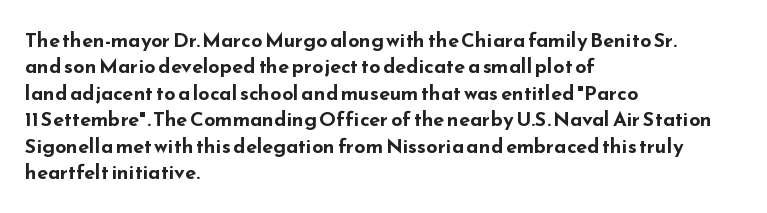
{"italic": "no", "bold": "yes", "underline": "no", "align": "left", "line_spacing": "normal", "line_spacing_ratio": 1.32, "letter_spacing": "normal", "letter_spacing_em": 0.0, "glyph_px": 20}
